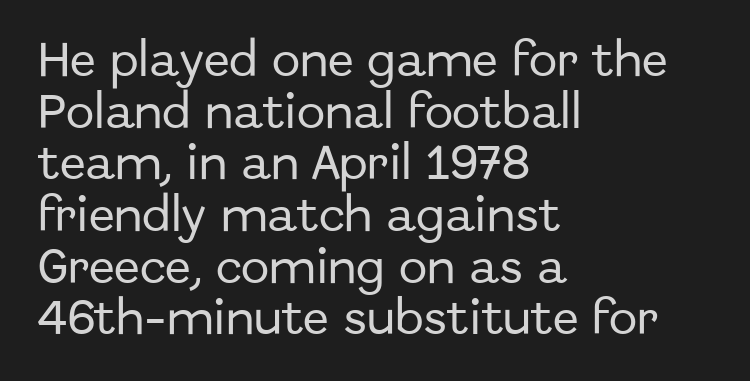
The image shows 38 px sans-serif type, upright; set left-aligned, normal line spacing (1.36x), normal letter spacing, not underlined; low stroke contrast and a medium x-height.
